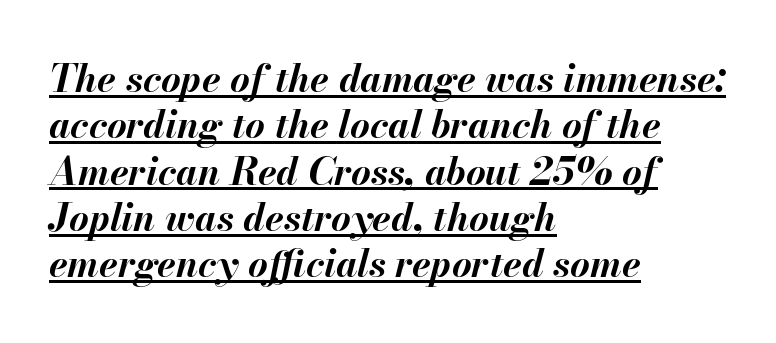
Q: Is the text bold? A: Yes.
Q: Is the text italic (slanted)? A: Yes, it leans right by about 13 degrees.
Q: Is the text underlined? A: Yes.
Q: How is the paragraph aligned? A: Left-aligned.
Q: Is the spacing between letters normal or unusually wide? A: Normal.
Q: Width (condensed, normal, or wide)? A: Normal.
Q: Stroke contrast? A: Medium.
Q: x-height? A: Small.
Q: Monospaced? A: No.
